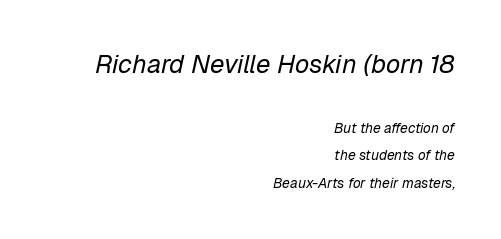
Q: Is the text bold? A: No.
Q: Is the text italic (slanted)? A: Yes, it leans right by about 12 degrees.
Q: Is the text underlined? A: No.
Q: How is the paragraph aligned? A: Right-aligned.
Q: Is the spacing between letters normal or unusually wide? A: Normal.
Q: Is the spacing between lines tight, normal or loose? A: Loose.
Q: Which block of text is set in a larger size, the first (top) or the second (bottom)? A: The first (top) one.
